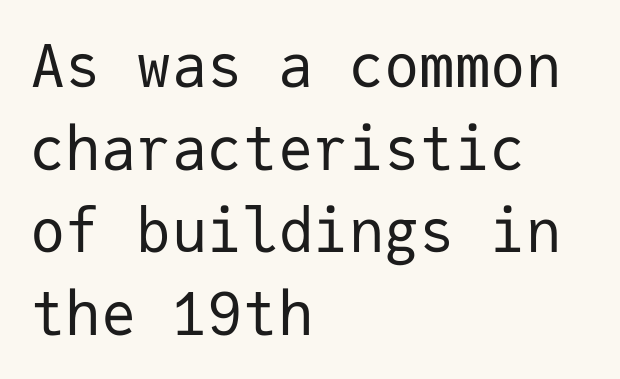
{"serif": "no", "italic": "no", "bold": "no", "weight": "regular", "width": "normal", "stroke_contrast": "low", "x_height": "medium", "monospaced": "yes", "underline": "no", "align": "left", "line_spacing": "normal", "line_spacing_ratio": 1.4, "letter_spacing": "normal", "letter_spacing_em": 0.0, "glyph_px": 59}
